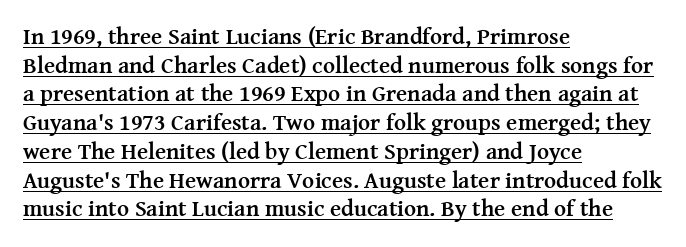
{"italic": "no", "bold": "yes", "underline": "yes", "align": "left", "line_spacing": "normal", "line_spacing_ratio": 1.25, "letter_spacing": "normal", "letter_spacing_em": 0.0, "glyph_px": 23}
